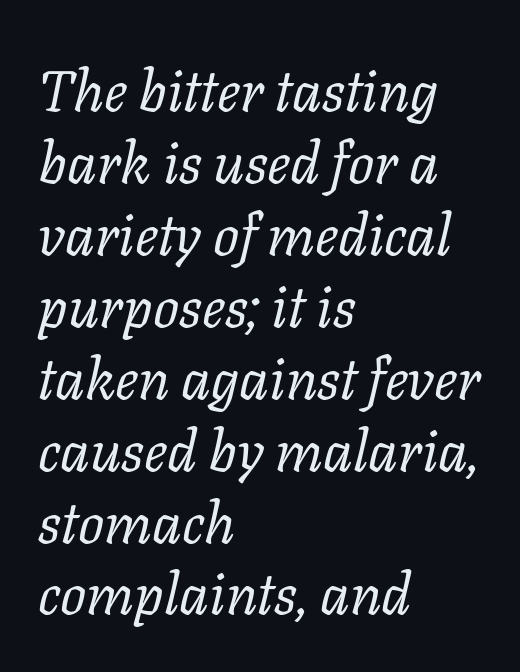
The image shows 58 px regular-weight serif type, italic (leaning right); set left-aligned, line spacing 1.24x, normal letter spacing, not underlined; low stroke contrast and a medium x-height.
